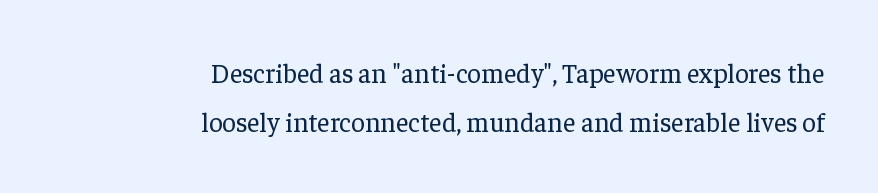
The image shows 27 px text type, upright; set right-aligned, line spacing 1.83x, normal letter spacing, not underlined.
